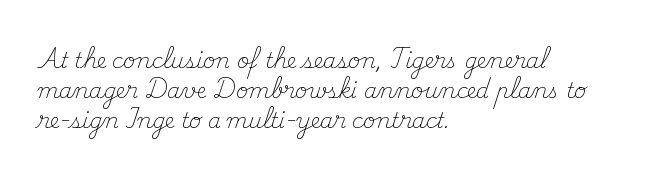
The image shows 21 px text type; set left-aligned, normal line spacing (1.44x), normal letter spacing, not underlined.
